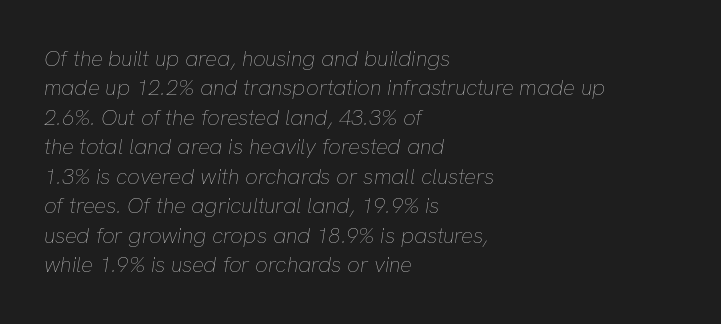
Compared with typical paragraphs, the rows here are spaced about the same. The space directly below the letters is spotless. On a weight scale, this lands at 450 or below. This sample uses plain, unmodified letter spacing. Every row of glyphs begins at an identical x-position on the left.
